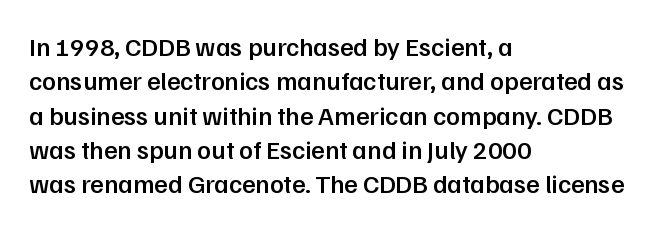
Where is the straight margin? On the left. Short note: letters normally spaced. Lines of text with bare space underneath. On the weight axis this lands at semibold, roughly 600. The passage shown stacks its lines at a standard gap.
